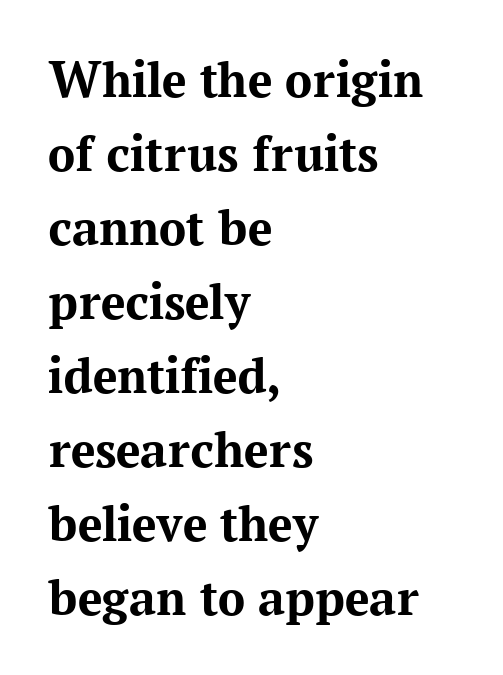
Q: Is the text bold? A: Yes.
Q: Is the text italic (slanted)? A: No, it is upright.
Q: Is the typeface a serif or a sans-serif typeface? A: Serif.
Q: Is the text underlined? A: No.
Q: How is the paragraph aligned? A: Left-aligned.
Q: Is the spacing between letters normal or unusually wide? A: Normal.
Q: Is the spacing between lines tight, normal or loose? A: Normal.
Q: Width (condensed, normal, or wide)? A: Normal.
Q: Stroke contrast? A: Medium.
Q: x-height? A: Medium.
Q: Monospaced? A: No.
